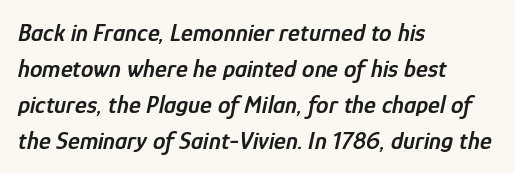
Q: Is the text bold? A: Semi-bold.
Q: Is the text italic (slanted)? A: Yes, it leans right by about 12 degrees.
Q: Is the text underlined? A: No.
Q: How is the paragraph aligned? A: Left-aligned.
Q: Is the spacing between letters normal or unusually wide? A: Normal.
Q: Is the spacing between lines tight, normal or loose? A: Normal.
